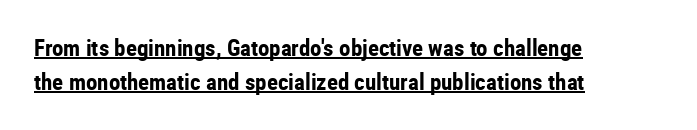
The image shows 23 px bold type, upright; set left-aligned, normal line spacing (1.47x), normal letter spacing, underlined.
